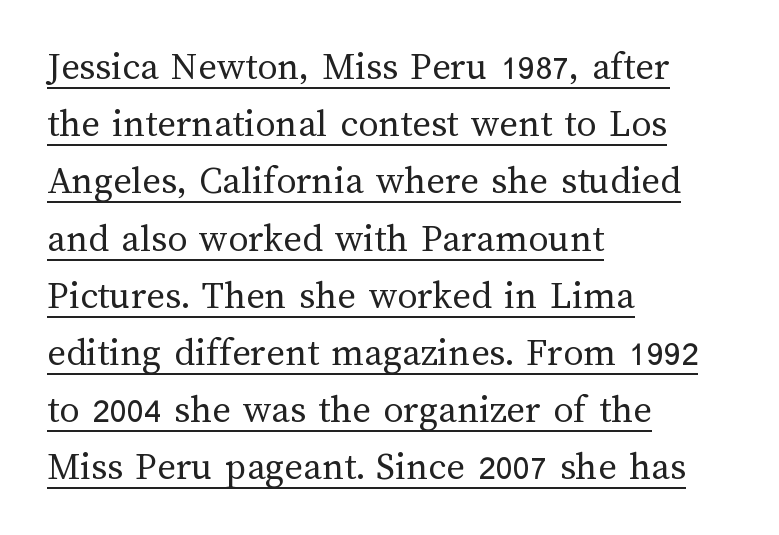
The tracking reads as untouched default to a designer's eye. Character widths vary here, with narrow letters taking less room than wide ones. This is the regular roman posture of the typeface. The weight would be labelled regular, book, light, or lighter still.
